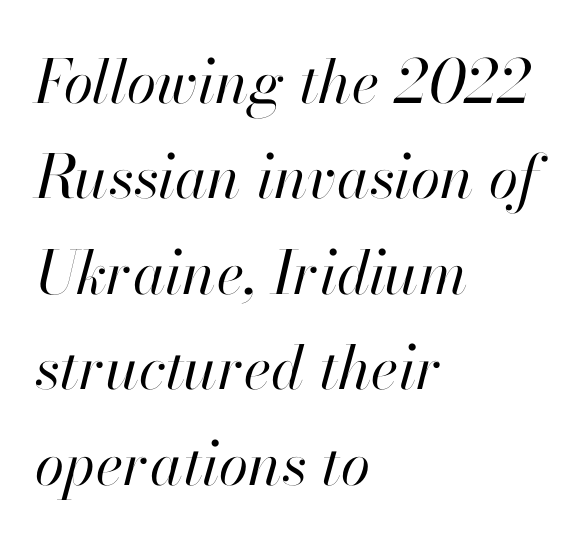
The face looks like a standard text weight, possibly lighter. Emphasis-style slanted type is in use. Is the letter spacing exaggerated? No — it looks like the ordinary default. The letters advance in unequal steps, a hallmark of proportional type.
